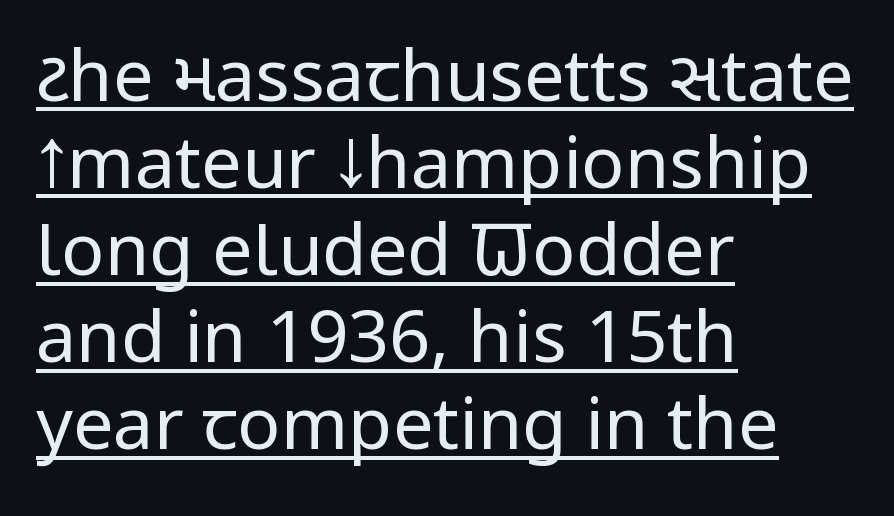
The image shows 72 px regular-weight, condensed sans-serif type, upright; set left-aligned, line spacing 1.21x, normal letter spacing, underlined; low stroke contrast and a large x-height.
